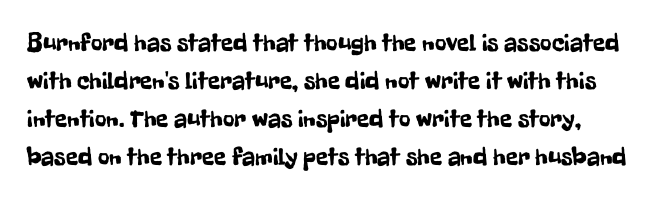
{"italic": "no", "underline": "no", "line_spacing": "normal", "line_spacing_ratio": 1.52, "letter_spacing": "normal", "letter_spacing_em": 0.0, "glyph_px": 25}
